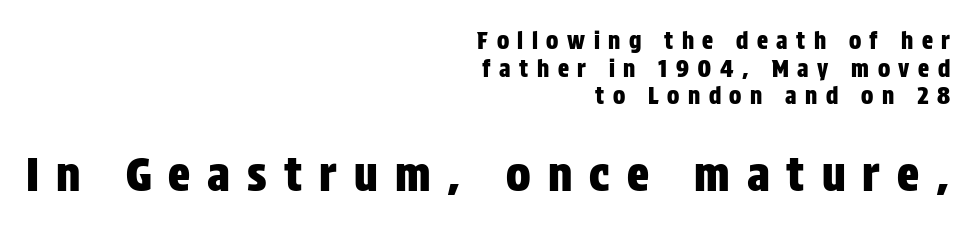
{"serif": "no", "italic": "no", "width": "condensed", "stroke_contrast": "low", "x_height": "large", "monospaced": "no", "underline": "no", "align": "right", "line_spacing_ratio": 1.2, "letter_spacing": "wide", "letter_spacing_em": 0.37, "larger_block": "second", "size_ratio": 2.0, "glyph_px": 46}
